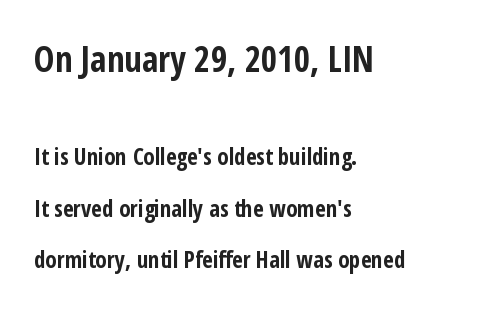
{"serif": "no", "italic": "no", "bold": "yes", "weight": "bold", "width": "condensed", "stroke_contrast": "low", "x_height": "medium", "monospaced": "no", "underline": "no", "align": "left", "line_spacing": "loose", "line_spacing_ratio": 2.24, "letter_spacing": "normal", "letter_spacing_em": 0.0, "larger_block": "first", "size_ratio": 1.52, "glyph_px": 35}
